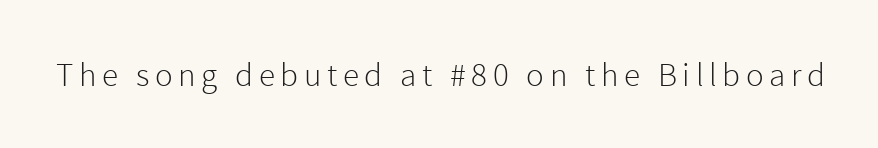
{"serif": "no", "italic": "no", "bold": "no", "weight": "light", "width": "normal", "x_height": "medium", "monospaced": "no", "underline": "no", "glyph_px": 33}
